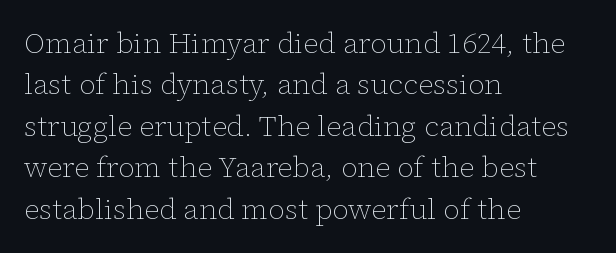
The image shows 29 px thin type, upright; set left-aligned, normal line spacing (1.43x), normal letter spacing, not underlined; low stroke contrast and a medium x-height.
